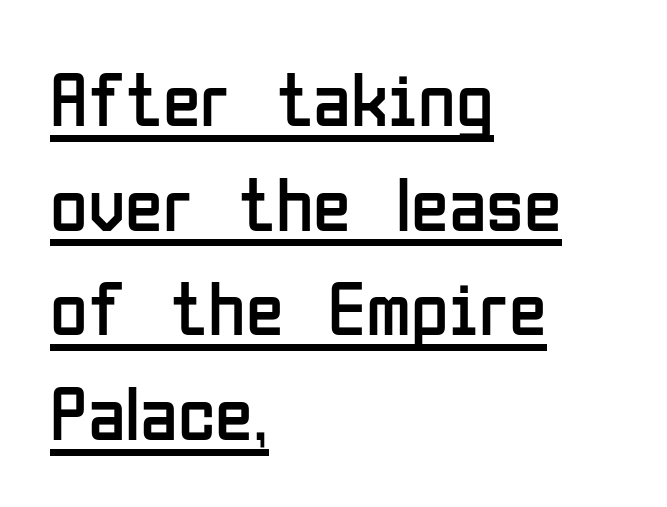
If you drew a line through each stem, it would be perfectly vertical. Visually the block forms a straight wall on the left and a jagged coastline on the right. The gaps between neighbouring characters are ordinary and unremarkable. Summary of vertical rhythm: regular, with standard interline spacing.
